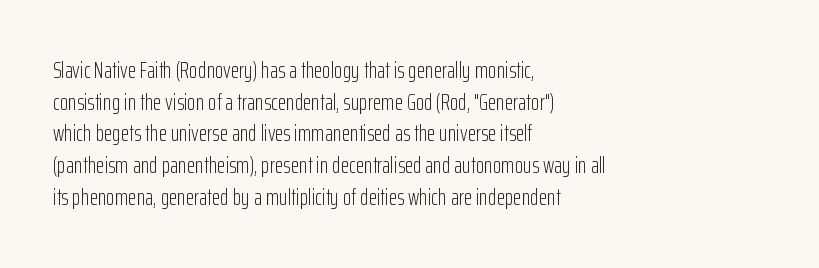
The image shows 22 px text type, upright; set left-aligned, normal line spacing (1.44x), normal letter spacing, not underlined.
